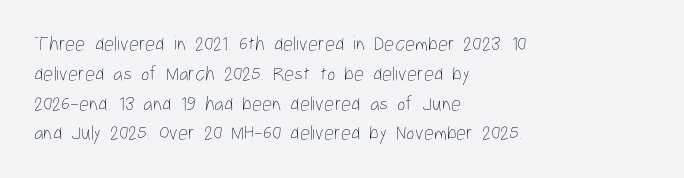
The image shows 20 px text type, upright; set left-aligned, normal line spacing (1.49x), normal letter spacing, not underlined.
